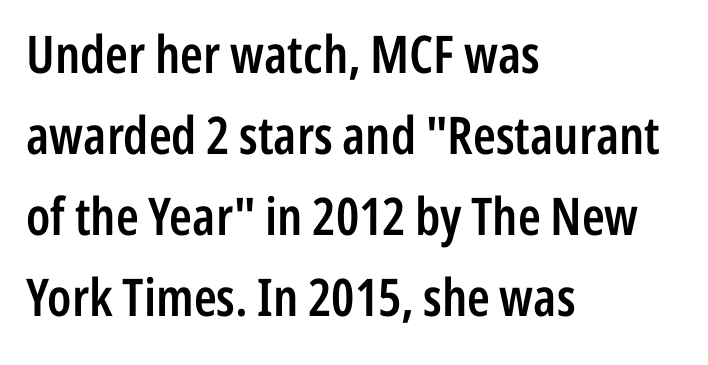
Proportional: the letters do not fall into vertical columns. The letters are semibold — heavier than regular but short of a full bold. The paragraph shown leans on its left margin. Rows of type keep a routine distance in the vertical direction. Is the letter spacing exaggerated? No — it looks like the ordinary default.
